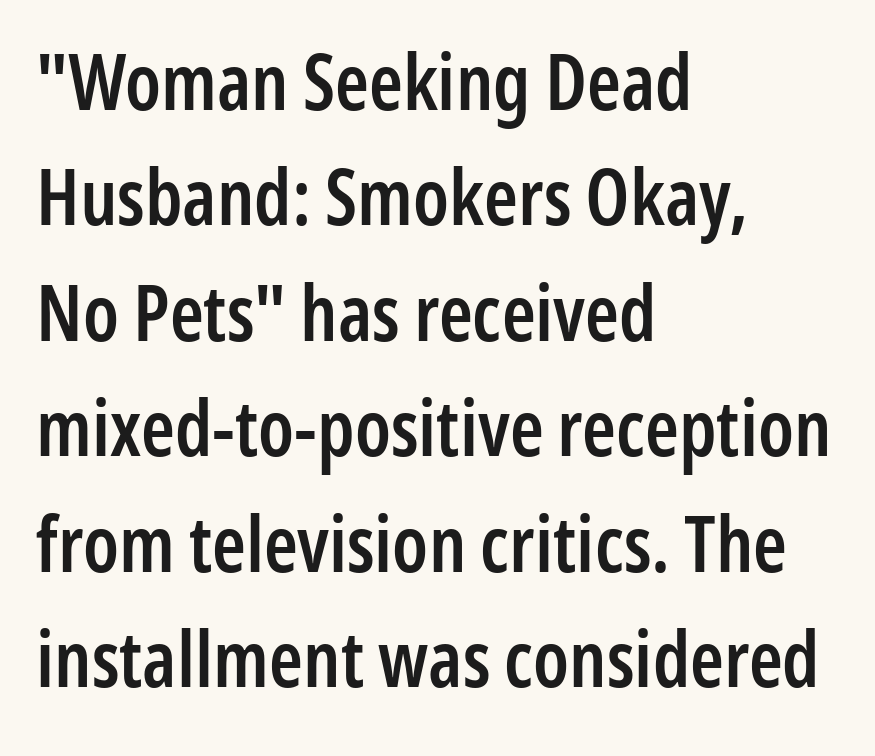
{"serif": "no", "italic": "no", "bold": "semi", "weight": "semibold", "width": "condensed", "stroke_contrast": "low", "x_height": "medium", "monospaced": "no", "underline": "no", "align": "left", "line_spacing": "normal", "line_spacing_ratio": 1.5, "letter_spacing": "normal", "letter_spacing_em": 0.0, "glyph_px": 77}
